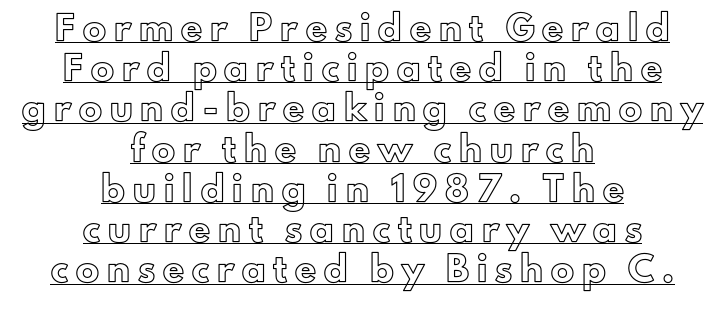
{"italic": "no", "underline": "yes", "align": "center", "line_spacing_ratio": 1.75, "letter_spacing": "wide", "letter_spacing_em": 0.35, "glyph_px": 23}
